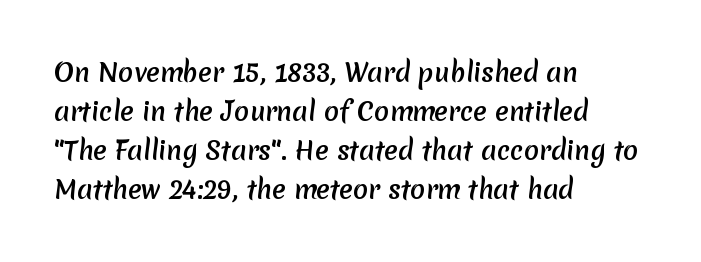
The image shows 25 px bold type; set left-aligned, normal line spacing (1.56x), normal letter spacing, not underlined.
